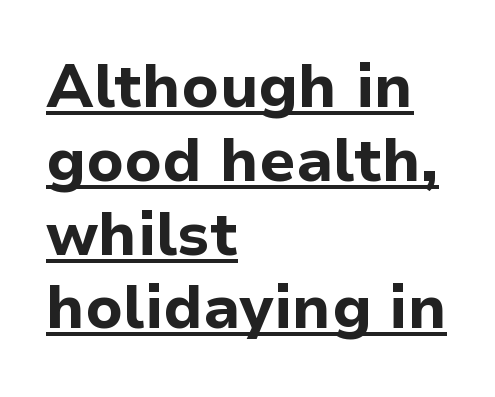
The image shows 60 px bold sans-serif type, upright; set left-aligned, line spacing 1.23x, normal letter spacing, underlined; low stroke contrast and a medium x-height.
